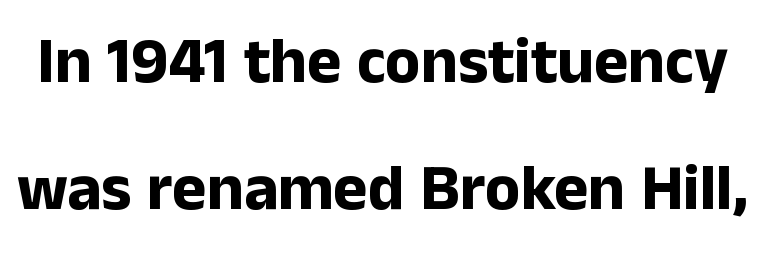
The image shows 65 px bold sans-serif type, upright; set loose line spacing (1.95x), normal letter spacing, not underlined; low stroke contrast and a medium x-height.
